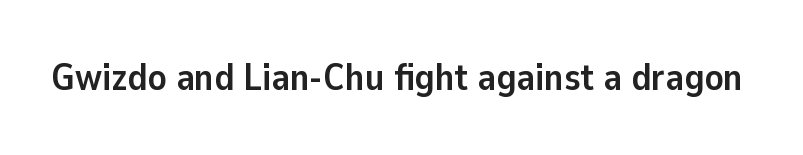
Q: Is the text bold? A: Yes.
Q: Is the text italic (slanted)? A: No, it is upright.
Q: Is the typeface a serif or a sans-serif typeface? A: Sans-serif.
Q: Is the text underlined? A: No.
Q: Is the spacing between letters normal or unusually wide? A: Normal.
Q: Width (condensed, normal, or wide)? A: Normal.
Q: Stroke contrast? A: Low.
Q: x-height? A: Medium.
Q: Monospaced? A: No.
